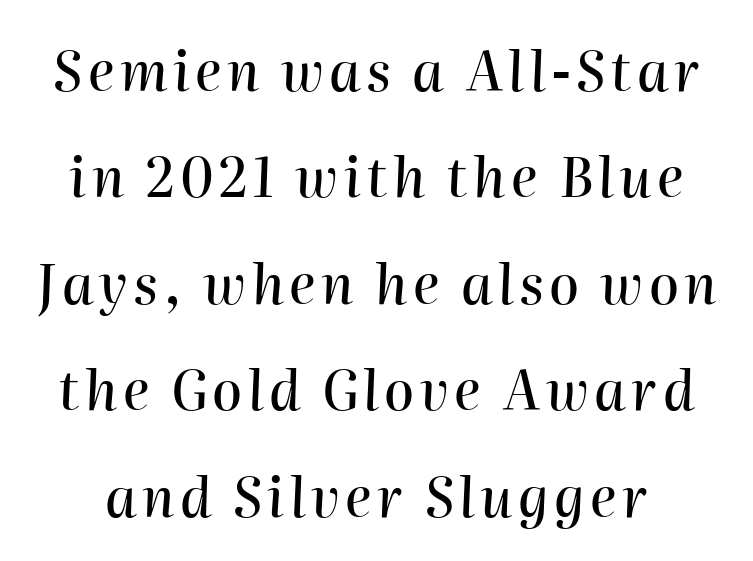
Q: Is the text italic (slanted)? A: Yes, it leans right by about 2 degrees.
Q: Is the text underlined? A: No.
Q: Is the spacing between lines tight, normal or loose? A: Loose.
Q: Width (condensed, normal, or wide)? A: Normal.
Q: Stroke contrast? A: High.
Q: x-height? A: Medium.
Q: Monospaced? A: No.
